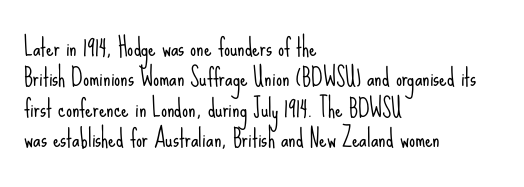
Q: Is the text bold? A: No.
Q: Is the text italic (slanted)? A: No, it is upright.
Q: Is the text underlined? A: No.
Q: How is the paragraph aligned? A: Left-aligned.
Q: Is the spacing between letters normal or unusually wide? A: Normal.
Q: Is the spacing between lines tight, normal or loose? A: Normal.
